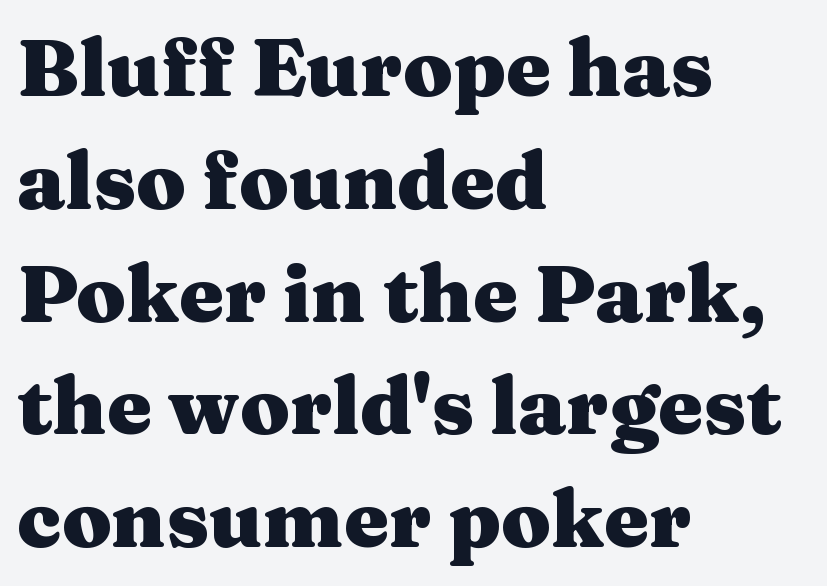
The image shows 80 px heavy, wide serif type, upright; set left-aligned, normal line spacing (1.41x), normal letter spacing, not underlined; medium stroke contrast and a medium x-height.
